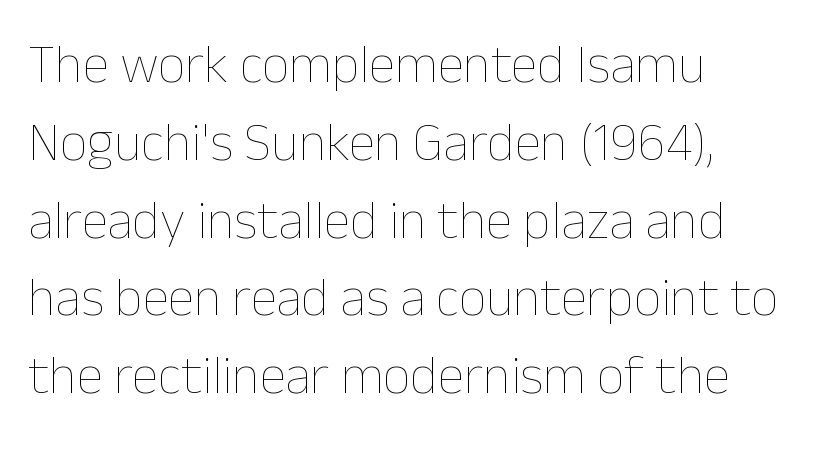
The image shows 54 px thin type, upright; set left-aligned, normal line spacing (1.44x), normal letter spacing, not underlined; low stroke contrast and a medium x-height.
